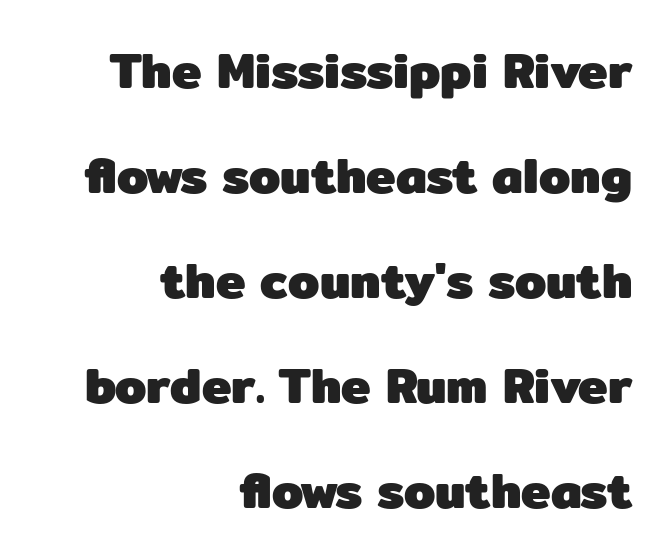
On the weight axis this lands at bold, roughly 700. Look at the bottom of the vertical strokes: they stop flat, with no serifs. Horizontal bands of white between lines are thick stripes. You could not count columns in this text — the font is proportionally spaced. If you drew a line through each stem, it would be perfectly vertical.
